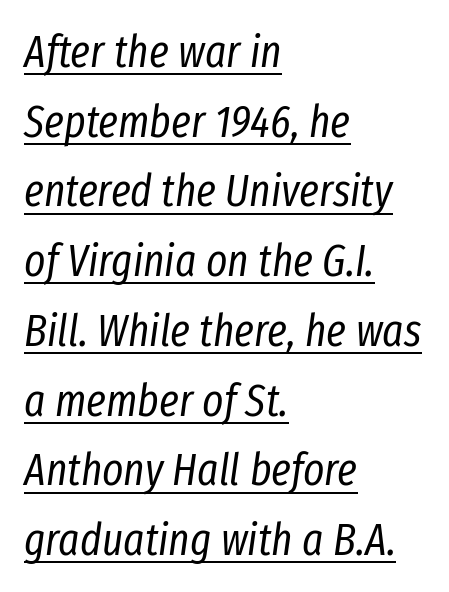
Honestly, the underline is the first thing you notice here. Short note: letters normally spaced. The rendering uses a moderate line-height, typical for paragraphs. Emphasis-style slanted type is in use.
